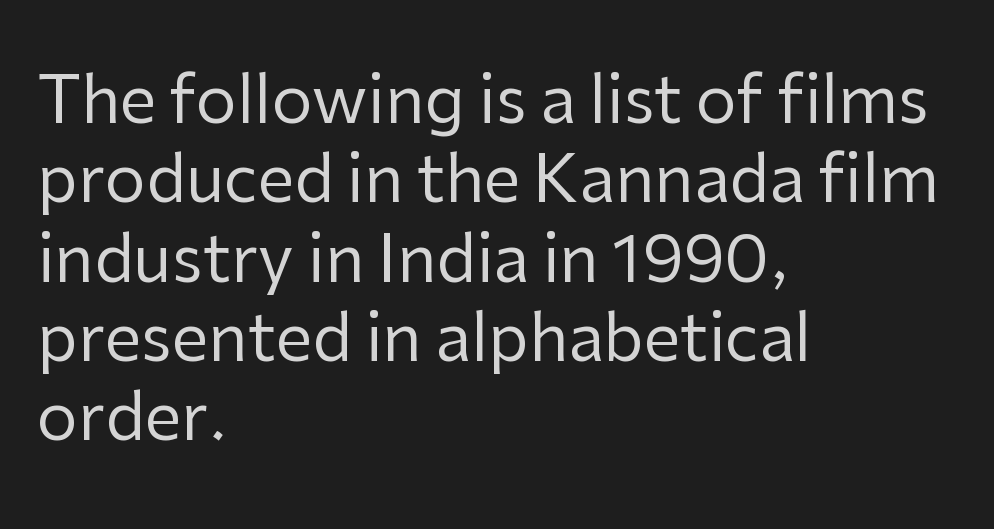
Honestly, the letter spacing is just normal — you wouldn't notice it. A typesetter would call this proportional, since set widths differ per character. The characters are drawn with everyday or finer stroke widths. In terms of letterform style, serifs are entirely absent. These lines are set flush left with a ragged right edge. The specimen omits any rule beneath the text block's lines.
